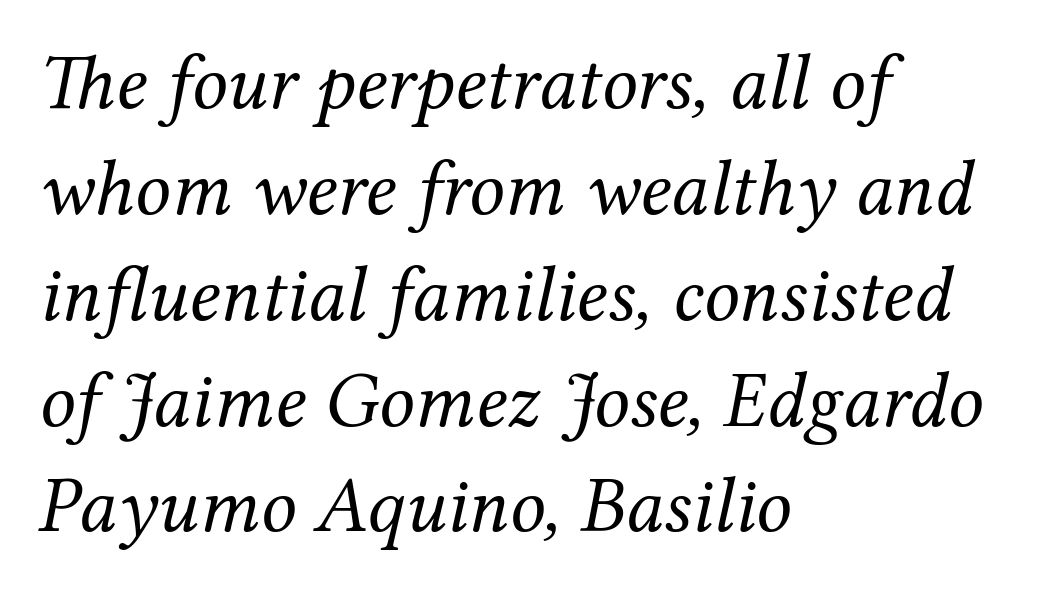
Q: Is the text bold? A: No.
Q: Is the text italic (slanted)? A: Yes, it leans right by about 12 degrees.
Q: Is the typeface a serif or a sans-serif typeface? A: Serif.
Q: Is the text underlined? A: No.
Q: How is the paragraph aligned? A: Left-aligned.
Q: Is the spacing between letters normal or unusually wide? A: Normal.
Q: Is the spacing between lines tight, normal or loose? A: Normal.
Q: Width (condensed, normal, or wide)? A: Normal.
Q: Stroke contrast? A: Medium.
Q: x-height? A: Medium.
Q: Monospaced? A: No.
